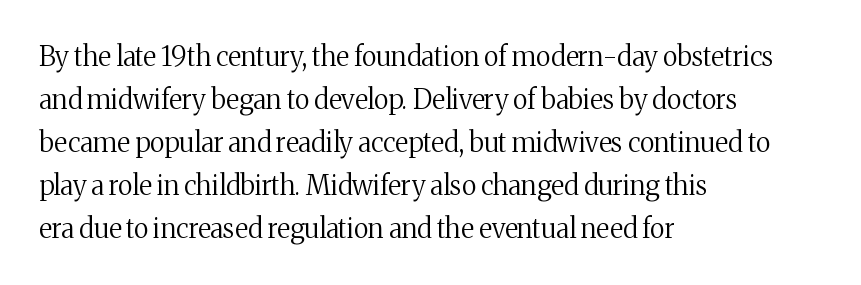
The image shows 27 px text type, upright; set left-aligned, normal line spacing (1.59x), normal letter spacing, not underlined.
